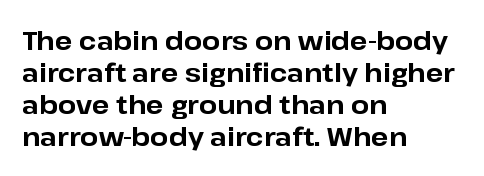
Alignment: flush left. A clean baseline with only descenders dipping below it. Vertical strokes here are truly vertical. Every letter is thick-stroked: bold, no question. A typesetter would call this zero additional tracking.
